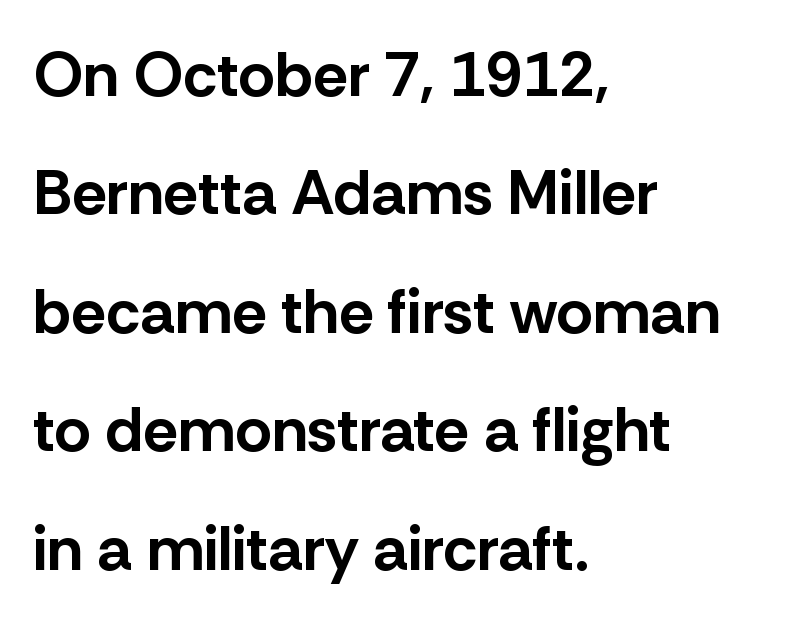
{"serif": "no", "italic": "no", "bold": "yes", "weight": "bold", "width": "normal", "stroke_contrast": "low", "x_height": "medium", "monospaced": "no", "underline": "no", "align": "left", "line_spacing_ratio": 1.88, "letter_spacing": "normal", "letter_spacing_em": 0.0, "glyph_px": 63}
